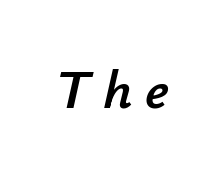
{"italic": "yes", "lean": "right", "slant_degrees": 12, "width": "normal", "stroke_contrast": "low", "x_height": "small", "monospaced": "no", "underline": "no", "letter_spacing": "wide", "letter_spacing_em": 0.22, "glyph_px": 56}
